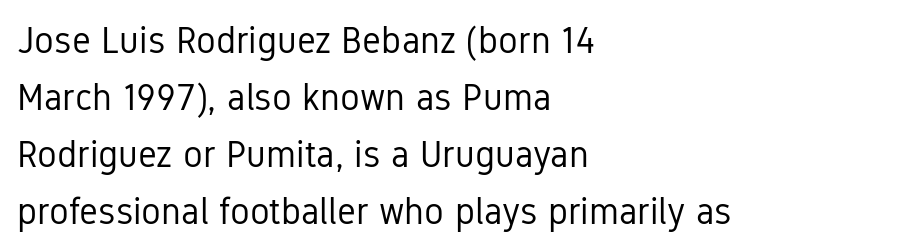
The face used here is a sans, in the tradition of grotesques and geometrics. Glyph-to-glyph distance matches everyday printed text. Stem width sits at or under what a default text font uses. You could not count columns in this text — the font is proportionally spaced. This is the regular roman posture of the typeface. Anything drawn beneath the words? Only blank space.
